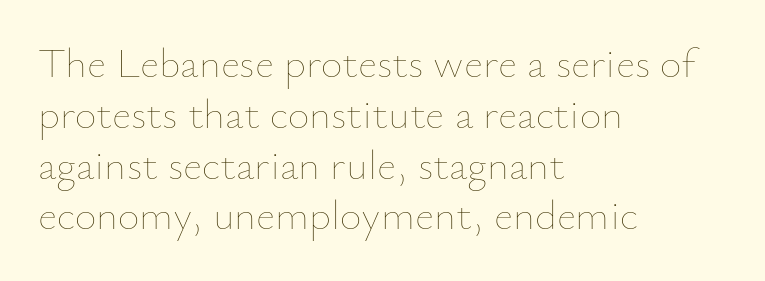
Q: Is the text bold? A: No.
Q: Is the text italic (slanted)? A: No, it is upright.
Q: Is the text underlined? A: No.
Q: How is the paragraph aligned? A: Left-aligned.
Q: Is the spacing between letters normal or unusually wide? A: Normal.
Q: Width (condensed, normal, or wide)? A: Normal.
Q: Stroke contrast? A: Low.
Q: x-height? A: Small.
Q: Monospaced? A: No.
